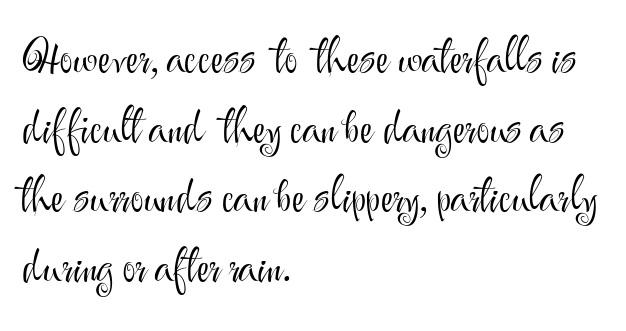
The image shows 45 px light sans-serif type; set left-aligned, normal line spacing (1.55x), normal letter spacing, not underlined; medium stroke contrast and a small x-height.
